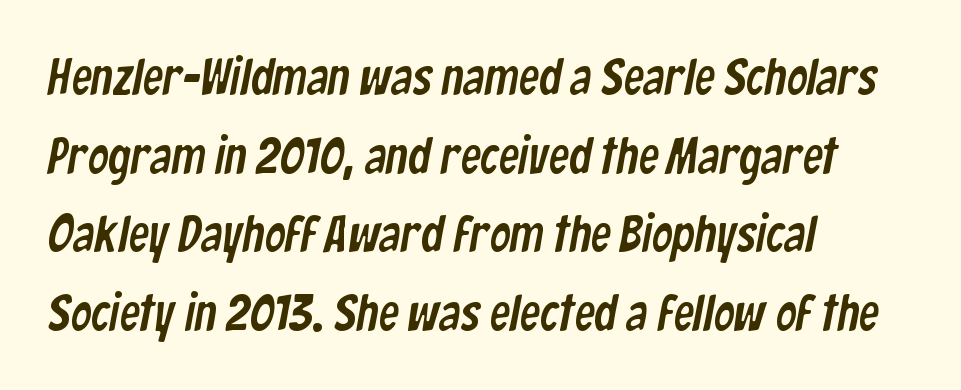
Nope, no serifs anywhere on these letters. Notice how descenders clear the ascenders below comfortably — that's standard leading. Tracking value appears to be zero — textbook default spacing. Compared with a centered layout, this one pins lines to the left instead.
